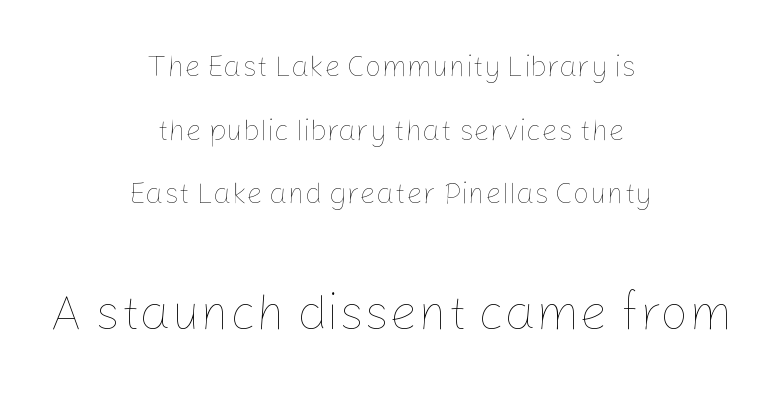
Q: Is the text bold? A: No.
Q: Is the text italic (slanted)? A: No, it is upright.
Q: Is the text underlined? A: No.
Q: How is the paragraph aligned? A: Centered.
Q: Is the spacing between letters normal or unusually wide? A: Normal.
Q: Is the spacing between lines tight, normal or loose? A: Loose.
Q: Which block of text is set in a larger size, the first (top) or the second (bottom)? A: The second (bottom) one.
Q: Width (condensed, normal, or wide)? A: Normal.
Q: Stroke contrast? A: Low.
Q: x-height? A: Medium.
Q: Monospaced? A: No.
